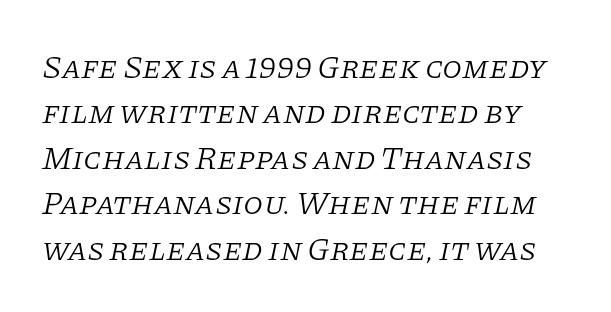
The image shows 32 px light serif type, italic (leaning right); set normal line spacing (1.42x), normal letter spacing, not underlined; low stroke contrast and a large x-height.
